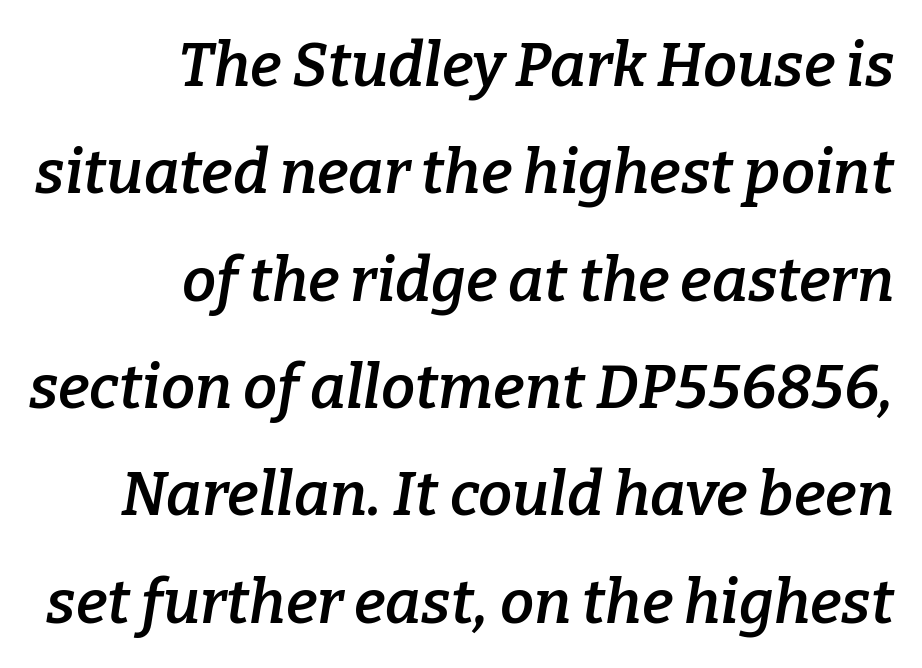
The image shows 61 px semibold serif type, italic (leaning right); set right-aligned, line spacing 1.76x, normal letter spacing, not underlined; low stroke contrast and a medium x-height.
